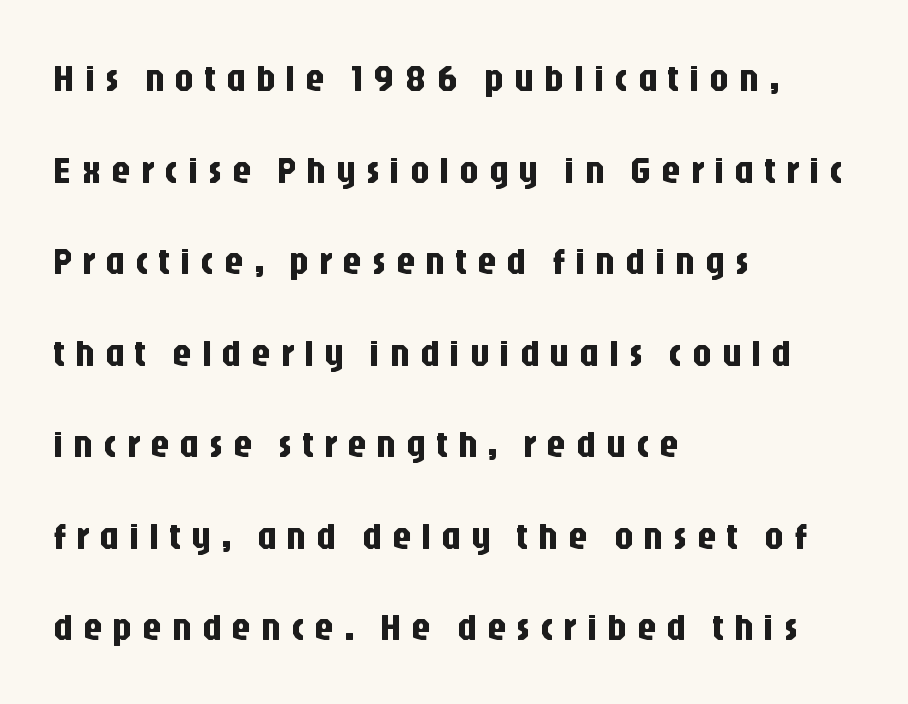
The image shows 38 px condensed sans-serif type, upright; set left-aligned, loose line spacing (2.41x), unusually wide letter spacing (+0.26 em), not underlined; low stroke contrast and a large x-height.
